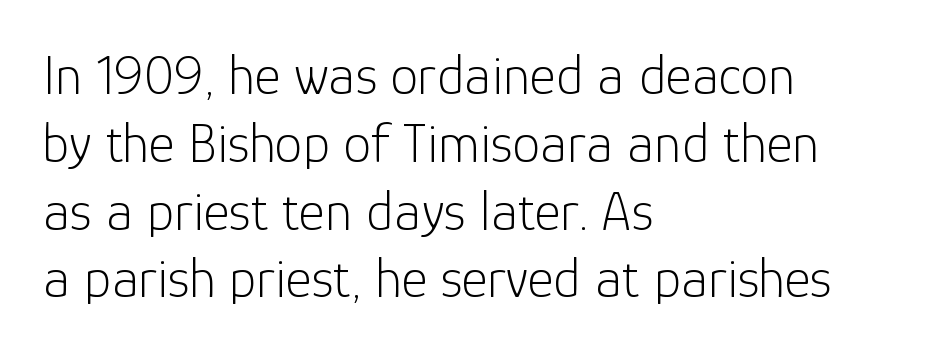
This sample is left-justified, so line endings fall wherever the words run out. Nobody drew a line under any word here. Posture: vertical. Heft: none added — not bold.
